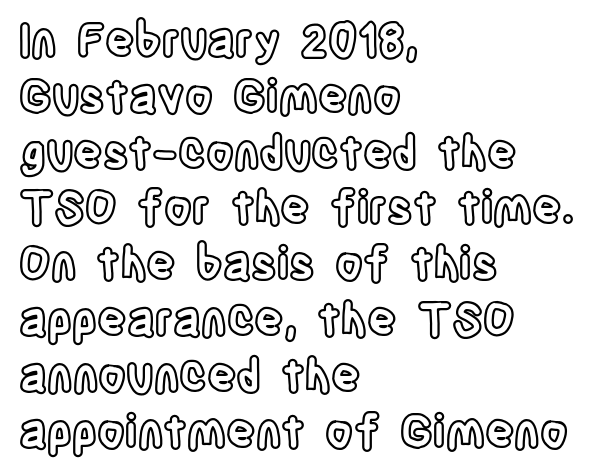
{"italic": "no", "width": "condensed", "x_height": "large", "monospaced": "no", "underline": "no", "align": "left", "line_spacing_ratio": 1.24, "letter_spacing": "normal", "letter_spacing_em": 0.0, "glyph_px": 45}
